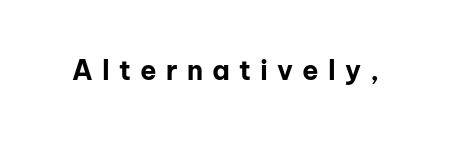
It's the straight-up-and-down kind of type. The characters look thick and weighty, a clear bold. You could only call the tracking loose — the letters float apart. Just letters on the line, the space beneath them empty.
